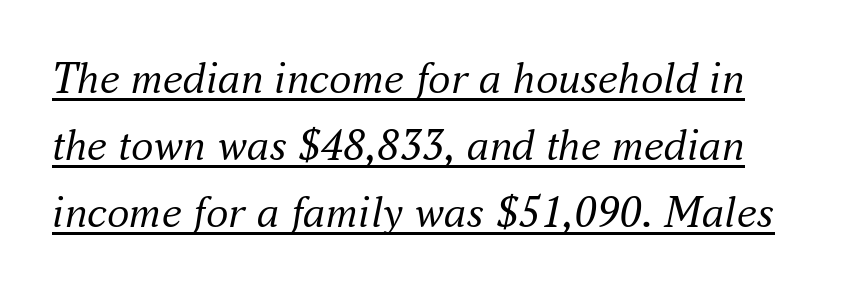
Stroke mass is kept to a normal reading level or below. Every character sits at an angle, as italics do. The text was rendered using a seriffed face with decorative stroke endings. Between one letter and the next there's only the usual sliver of space.
